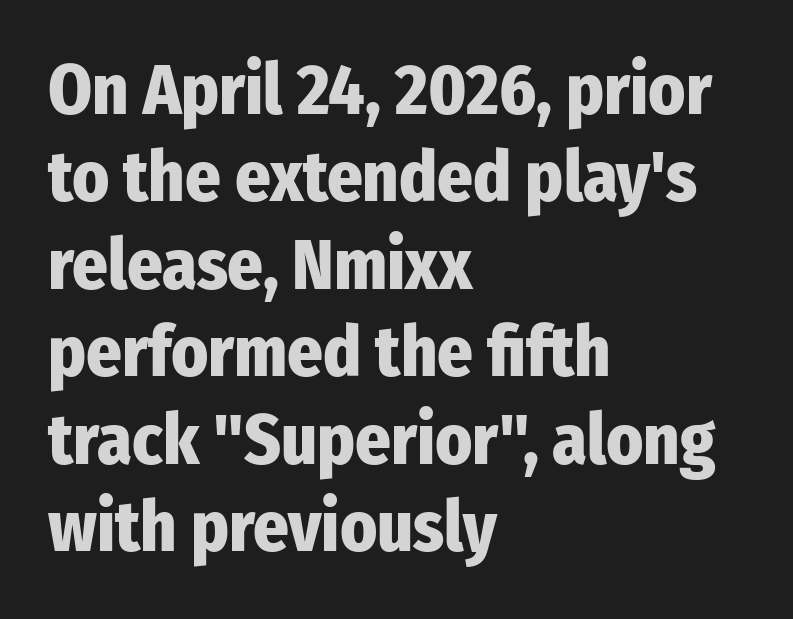
{"serif": "no", "italic": "no", "bold": "yes", "weight": "heavy", "width": "condensed", "stroke_contrast": "low", "x_height": "medium", "monospaced": "no", "underline": "no", "align": "left", "line_spacing": "normal", "line_spacing_ratio": 1.25, "letter_spacing": "normal", "letter_spacing_em": 0.0, "glyph_px": 70}
